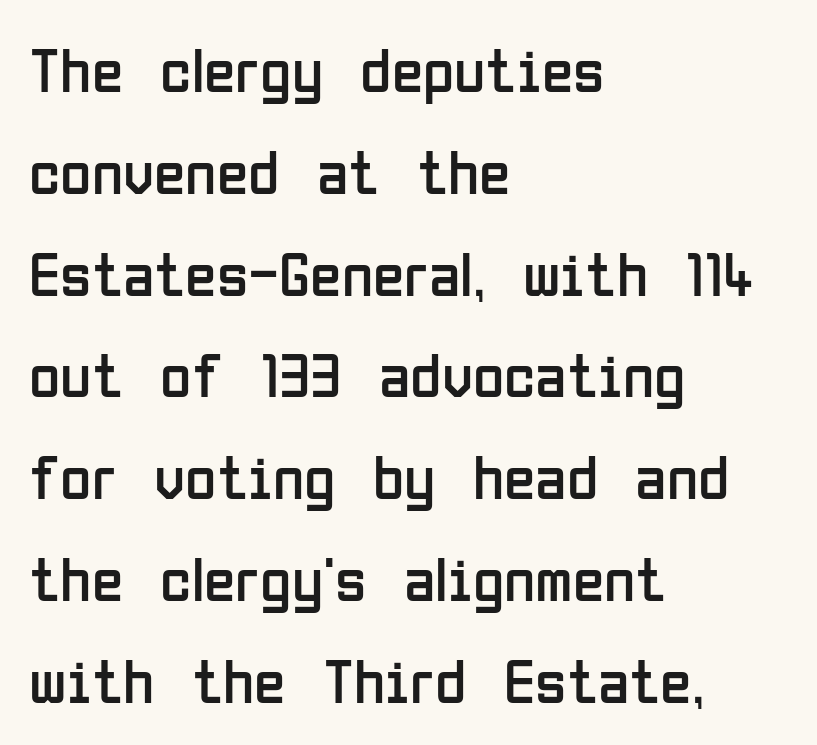
{"serif": "no", "italic": "no", "bold": "no", "weight": "regular", "width": "condensed", "stroke_contrast": "low", "x_height": "medium", "monospaced": "no", "underline": "no", "align": "left", "line_spacing": "normal", "line_spacing_ratio": 1.59, "letter_spacing": "normal", "letter_spacing_em": 0.0, "glyph_px": 64}
